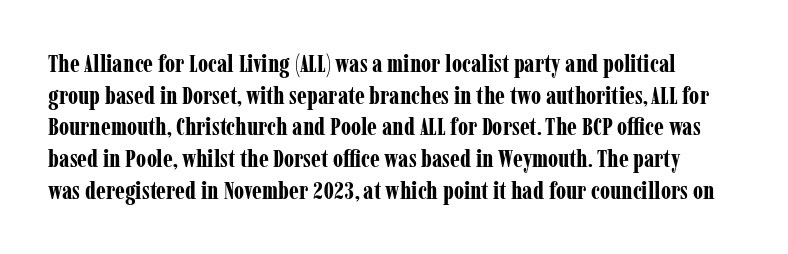
{"italic": "no", "bold": "yes", "underline": "no", "line_spacing": "normal", "line_spacing_ratio": 1.27, "letter_spacing": "normal", "letter_spacing_em": 0.0, "glyph_px": 25}
